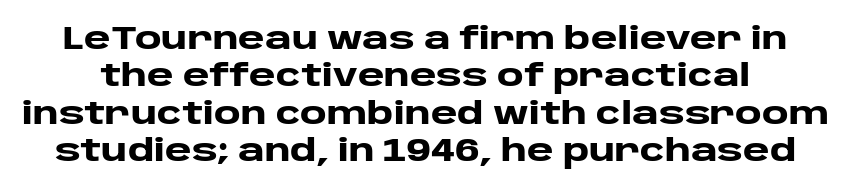
{"serif": "no", "italic": "no", "bold": "yes", "weight": "heavy", "width": "wide", "stroke_contrast": "low", "x_height": "large", "monospaced": "no", "underline": "no", "line_spacing_ratio": 1.17, "letter_spacing": "normal", "letter_spacing_em": 0.0, "glyph_px": 32}
